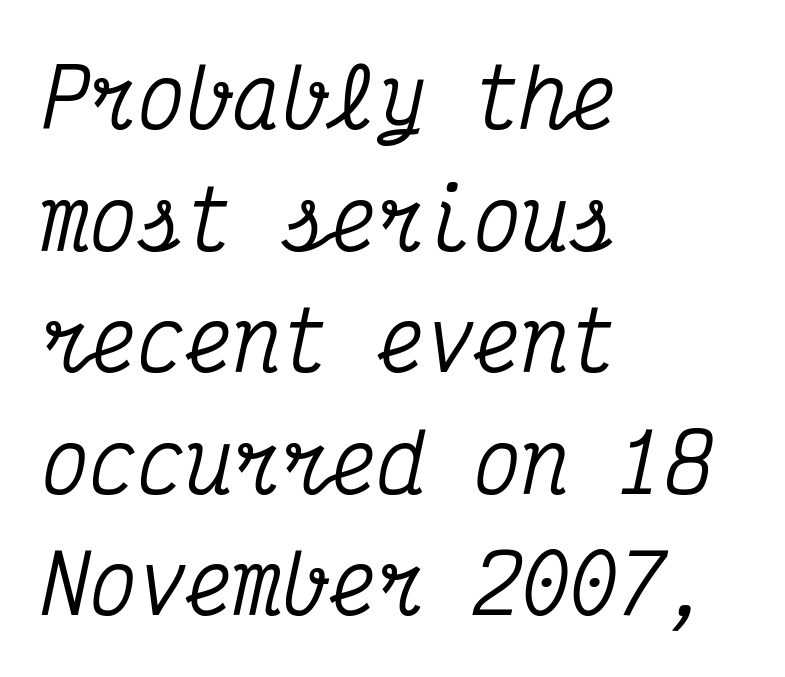
{"serif": "yes", "italic": "yes", "lean": "right", "slant_degrees": 12, "width": "condensed", "stroke_contrast": "medium", "x_height": "medium", "monospaced": "yes", "underline": "no", "align": "left", "line_spacing": "normal", "line_spacing_ratio": 1.52, "letter_spacing": "normal", "letter_spacing_em": 0.0, "glyph_px": 80}
